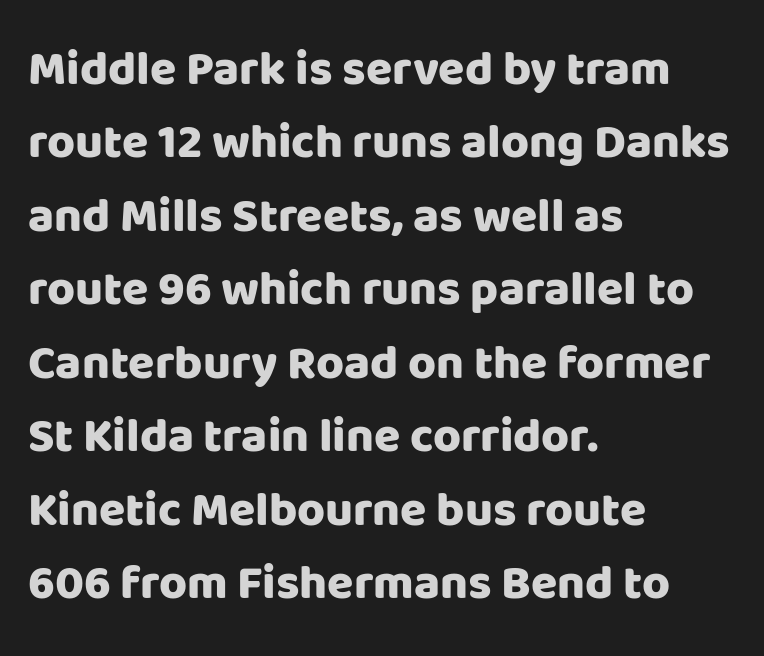
Q: Is the text bold? A: Yes.
Q: Is the text italic (slanted)? A: No, it is upright.
Q: Is the typeface a serif or a sans-serif typeface? A: Sans-serif.
Q: Is the text underlined? A: No.
Q: How is the paragraph aligned? A: Left-aligned.
Q: Is the spacing between letters normal or unusually wide? A: Normal.
Q: Is the spacing between lines tight, normal or loose? A: Normal.
Q: Width (condensed, normal, or wide)? A: Normal.
Q: Stroke contrast? A: Low.
Q: x-height? A: Large.
Q: Monospaced? A: No.
